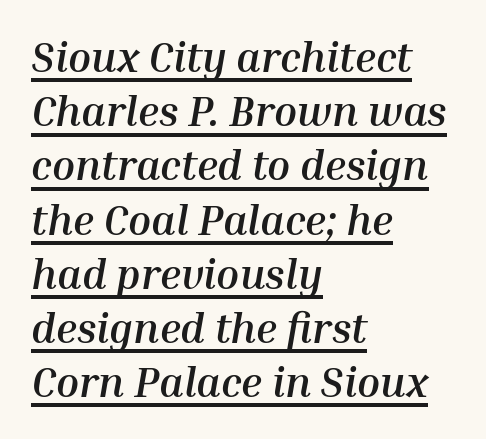
The image shows 42 px semibold type, italic (leaning right); set left-aligned, normal line spacing (1.29x), normal letter spacing, underlined; medium stroke contrast and a medium x-height.
